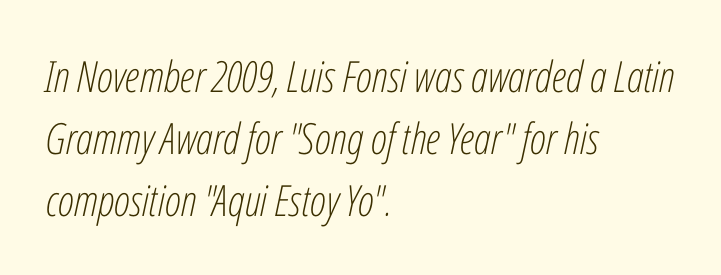
The characters are drawn with everyday or finer stroke widths. Reading down the column, the eye jumps a familiar distance to each next line. Honestly, there is no underline to notice here at all. Nothing unusual about the tracking: characters are spaced as the font intends. An italicized treatment has been applied to the whole sample. The paragraph shown leans on its left margin.
